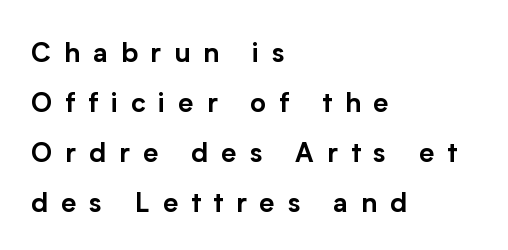
The image shows 27 px text type, upright; set left-aligned, line spacing 1.85x, unusually wide letter spacing (+0.48 em), not underlined.
